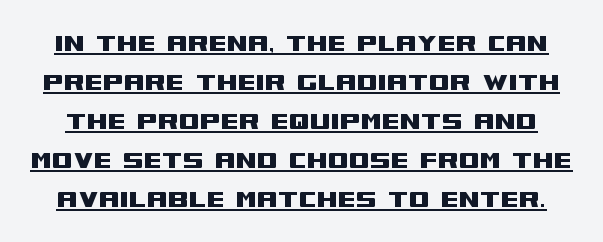
{"serif": "no", "italic": "no", "width": "wide", "stroke_contrast": "medium", "x_height": "large", "monospaced": "no", "underline": "yes", "line_spacing": "normal", "line_spacing_ratio": 1.3, "letter_spacing": "normal", "letter_spacing_em": 0.0, "glyph_px": 30}
